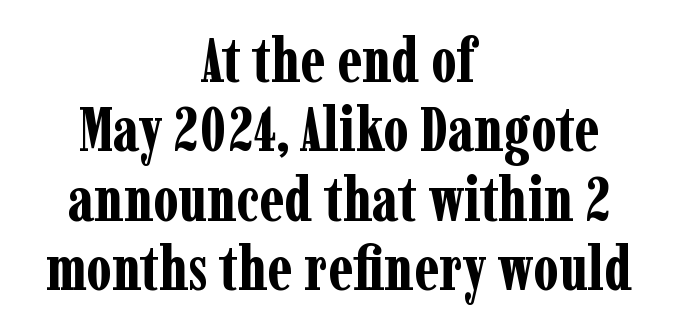
Q: Is the text bold? A: Yes.
Q: Is the text italic (slanted)? A: No, it is upright.
Q: Is the typeface a serif or a sans-serif typeface? A: Serif.
Q: Is the text underlined? A: No.
Q: How is the paragraph aligned? A: Centered.
Q: Is the spacing between letters normal or unusually wide? A: Normal.
Q: Is the spacing between lines tight, normal or loose? A: Tight.
Q: Width (condensed, normal, or wide)? A: Condensed.
Q: Stroke contrast? A: Low.
Q: x-height? A: Medium.
Q: Monospaced? A: No.
